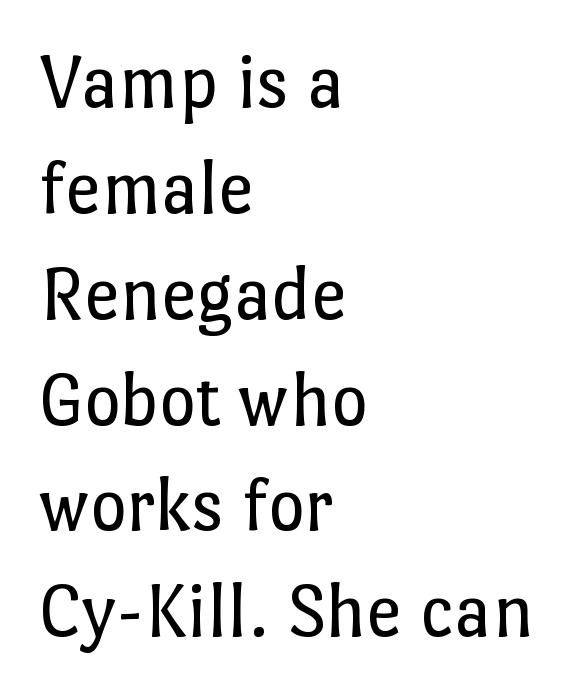
Q: Is the text bold? A: No.
Q: Is the text italic (slanted)? A: No, it is upright.
Q: Is the text underlined? A: No.
Q: How is the paragraph aligned? A: Left-aligned.
Q: Is the spacing between letters normal or unusually wide? A: Normal.
Q: Is the spacing between lines tight, normal or loose? A: Normal.
Q: Width (condensed, normal, or wide)? A: Normal.
Q: Stroke contrast? A: Low.
Q: x-height? A: Medium.
Q: Monospaced? A: No.
